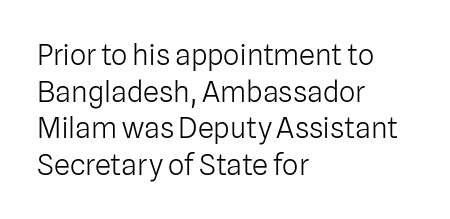
Alignment: flush left. Is the stroke heavy? The answer is a plain regular-or-lighter. These lines are rendered in a variable-pitch font. Lines of text with bare space underneath. Does extra space separate the letters? No, they use regular spacing.
